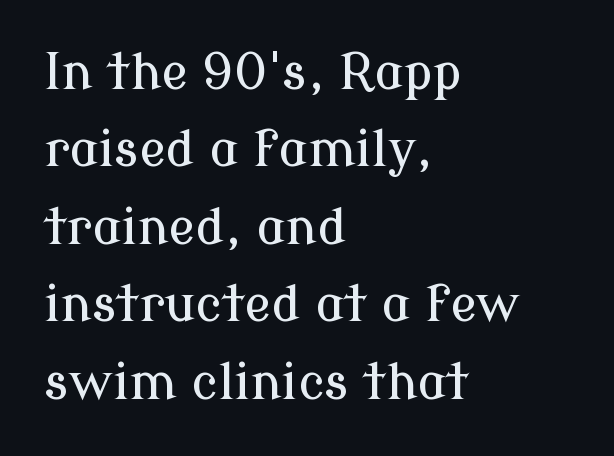
The passage shown is typed in a proportional face where columns would drift. The type family on display is of the serif kind. The setting favours the left margin, as ordinary paragraphs usually do. The lines sit at an ordinary, default distance from one another.
